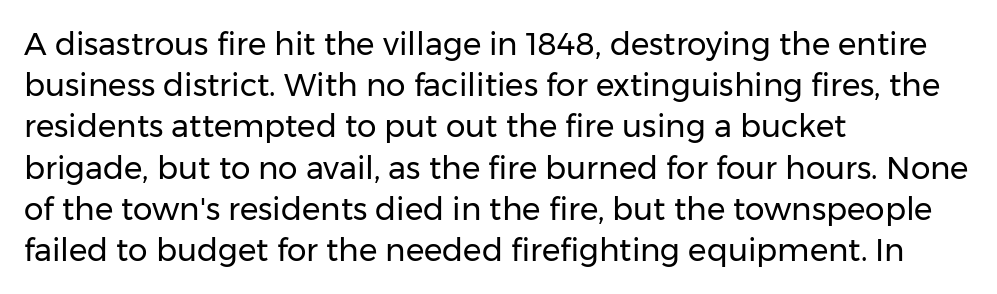
The lines sit at an ordinary, default distance from one another. The typesetter chose a ragged-right arrangement here. Serif or sans? Sans — the stroke terminals are bare. Nobody touched the tracking dial on this one. No heavy texture on the line: the type isn't bold.
